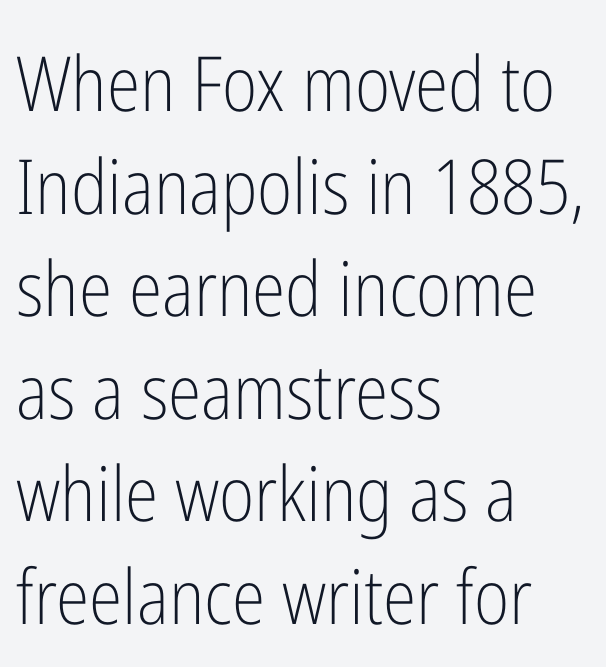
The leading is moderate, giving the passage an even texture. No extra ink here — the face is not bold. These lines are rendered in a variable-pitch font. Descenders hang freely into open space. The letters stand upright; this is a roman face.
